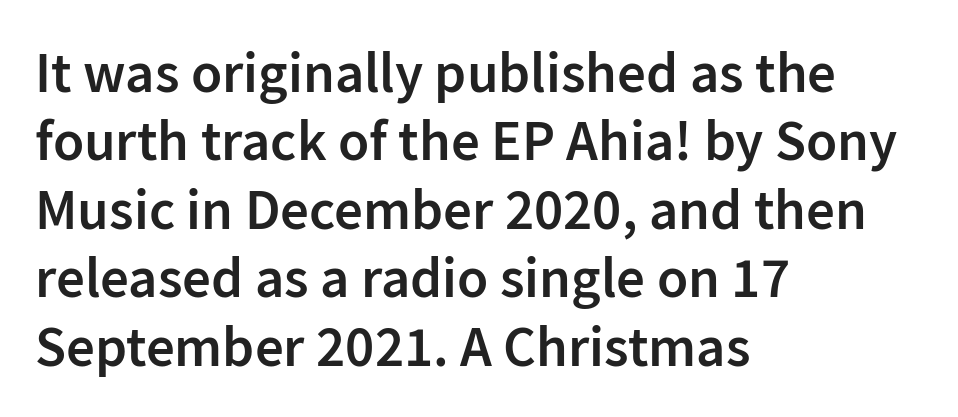
{"serif": "no", "italic": "no", "bold": "semi", "weight": "semibold", "width": "normal", "stroke_contrast": "low", "x_height": "medium", "monospaced": "no", "underline": "no", "align": "left", "line_spacing_ratio": 1.2, "letter_spacing": "normal", "letter_spacing_em": 0.0, "glyph_px": 57}
